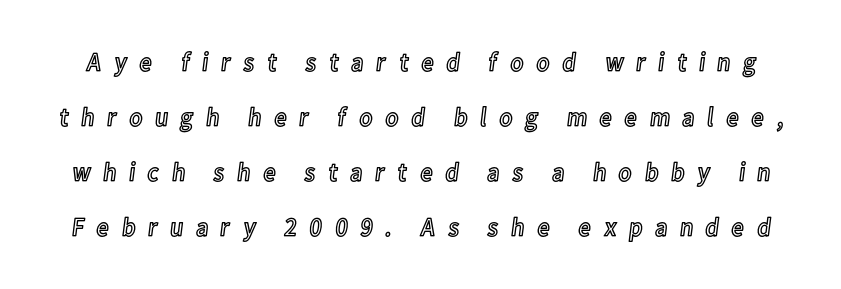
The leading is generous, giving the passage an open texture. A typesetter would call this heavily tracked-out type. Quick note: underline off.
